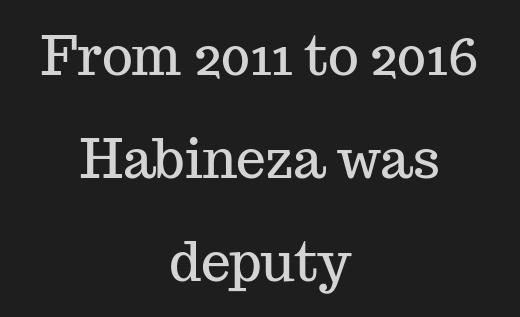
{"serif": "yes", "italic": "no", "width": "normal", "stroke_contrast": "medium", "x_height": "medium", "monospaced": "no", "underline": "no", "align": "center", "line_spacing": "loose", "line_spacing_ratio": 1.94, "letter_spacing": "normal", "letter_spacing_em": 0.0, "glyph_px": 53}
